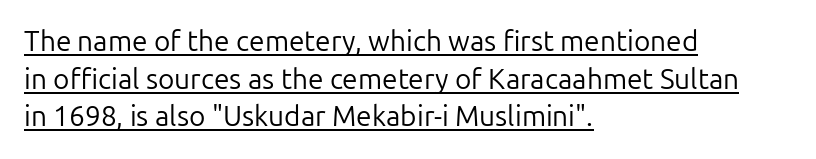
{"serif": "no", "italic": "no", "bold": "no", "weight": "regular", "width": "normal", "stroke_contrast": "low", "x_height": "medium", "monospaced": "no", "underline": "yes", "align": "left", "line_spacing": "normal", "line_spacing_ratio": 1.34, "letter_spacing": "normal", "letter_spacing_em": 0.0, "glyph_px": 28}
